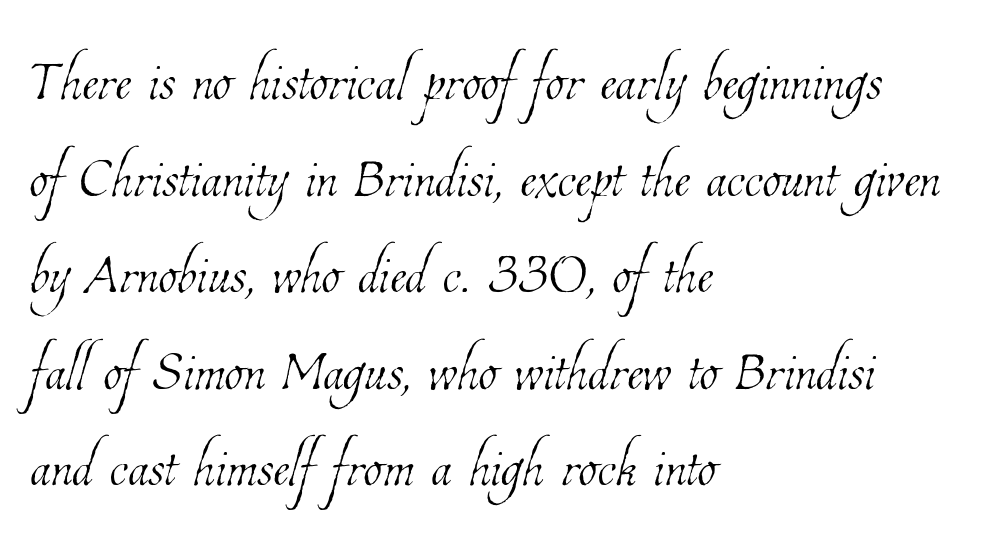
Spacing verdict: proportional, widths tailored to each character. Compared with a centered layout, this one pins lines to the left instead. In terms of letterspacing, this is plain default setting. The line-height multiplier appears to be the usual default.
